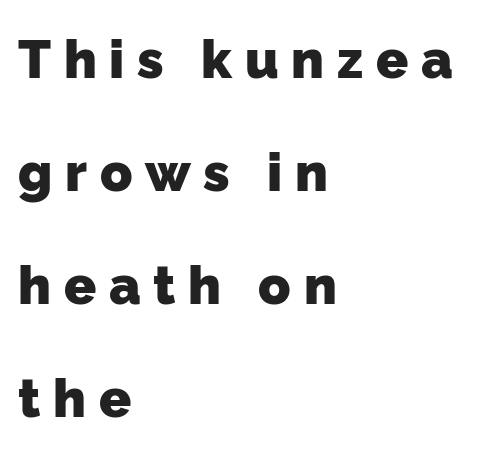
Q: Is the text bold? A: Yes.
Q: Is the typeface a serif or a sans-serif typeface? A: Sans-serif.
Q: Is the text underlined? A: No.
Q: How is the paragraph aligned? A: Left-aligned.
Q: Is the spacing between letters normal or unusually wide? A: Unusually wide.
Q: Is the spacing between lines tight, normal or loose? A: Loose.
Q: Width (condensed, normal, or wide)? A: Normal.
Q: Stroke contrast? A: Low.
Q: x-height? A: Medium.
Q: Monospaced? A: No.
